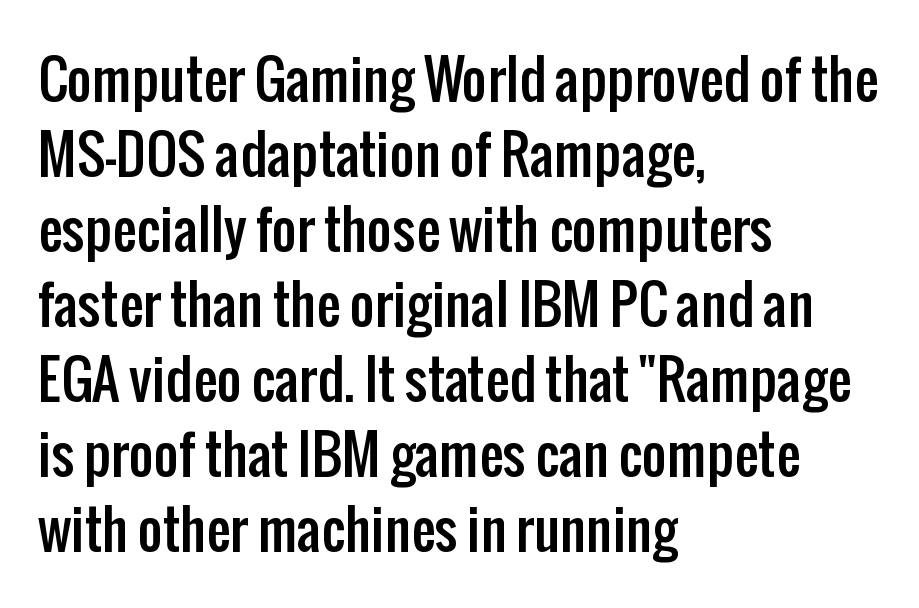
{"serif": "no", "italic": "no", "width": "condensed", "stroke_contrast": "low", "x_height": "medium", "monospaced": "no", "underline": "no", "align": "left", "line_spacing": "normal", "line_spacing_ratio": 1.39, "letter_spacing": "normal", "letter_spacing_em": 0.0, "glyph_px": 54}
